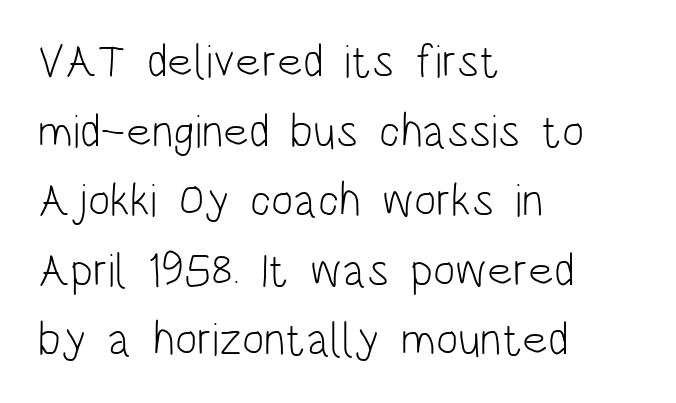
The image shows 47 px light, condensed sans-serif type, upright; set left-aligned, normal line spacing (1.48x), normal letter spacing, not underlined; low stroke contrast and a large x-height.
